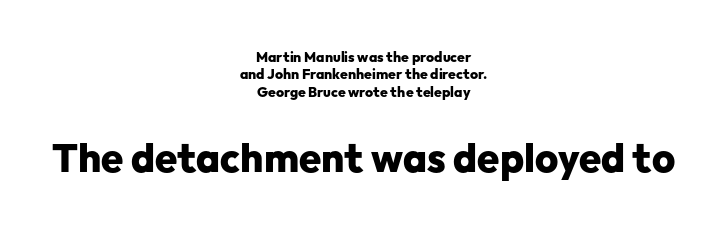
Q: Is the text bold? A: Yes.
Q: Is the text italic (slanted)? A: No, it is upright.
Q: Is the typeface a serif or a sans-serif typeface? A: Sans-serif.
Q: Is the text underlined? A: No.
Q: How is the paragraph aligned? A: Centered.
Q: Is the spacing between letters normal or unusually wide? A: Normal.
Q: Which block of text is set in a larger size, the first (top) or the second (bottom)? A: The second (bottom) one.
Q: Width (condensed, normal, or wide)? A: Normal.
Q: Stroke contrast? A: Low.
Q: x-height? A: Medium.
Q: Monospaced? A: No.
